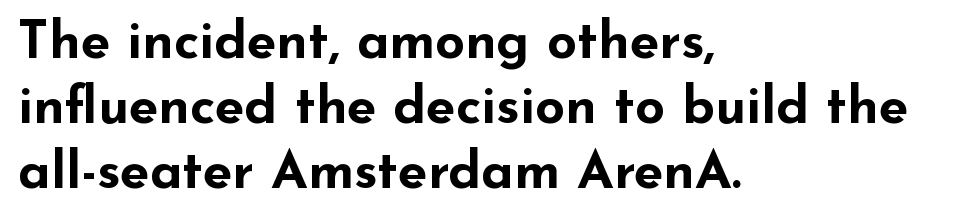
Q: Is the text bold? A: Yes.
Q: Is the text italic (slanted)? A: No, it is upright.
Q: Is the typeface a serif or a sans-serif typeface? A: Sans-serif.
Q: Is the text underlined? A: No.
Q: How is the paragraph aligned? A: Left-aligned.
Q: Is the spacing between letters normal or unusually wide? A: Normal.
Q: Width (condensed, normal, or wide)? A: Wide.
Q: Stroke contrast? A: Low.
Q: x-height? A: Small.
Q: Monospaced? A: No.
